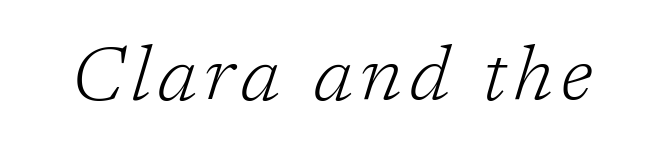
The image shows 76 px light serif type, italic (leaning right); set not underlined; low stroke contrast and a medium x-height.
